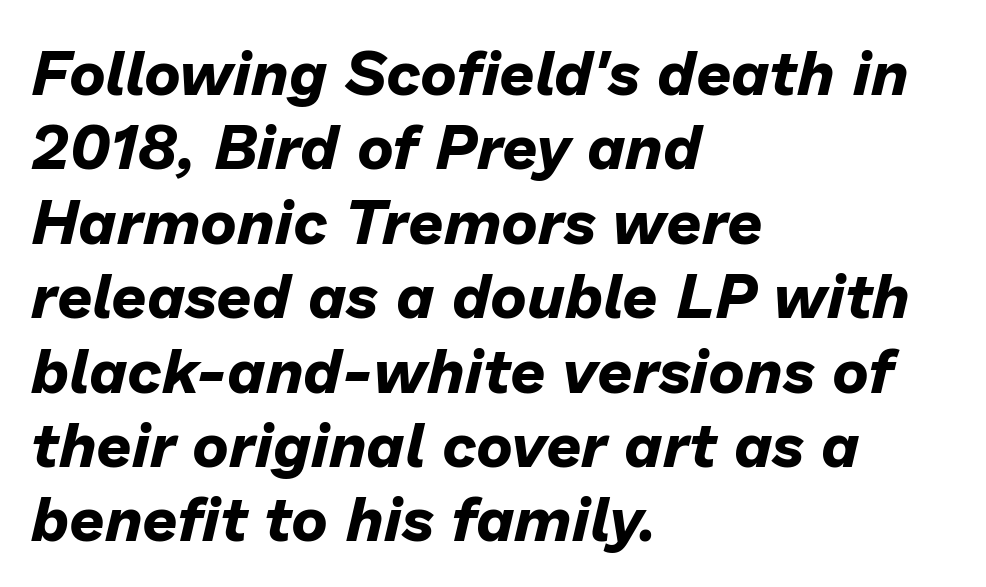
The specimen reads as italic at a glance. How heavy is the stroke? Heavy — this is a bold. The passage shown has conventional tracking throughout. Any mark beneath the type? The region is blank. Spacing verdict: proportional, widths tailored to each character.
